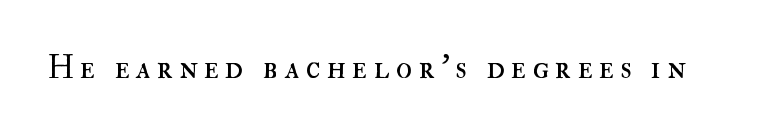
{"italic": "no", "bold": "no", "weight": "regular", "width": "normal", "stroke_contrast": "high", "x_height": "small", "monospaced": "no", "underline": "no", "glyph_px": 33}
